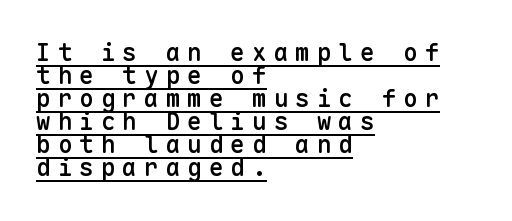
The image shows 24 px text type, upright; set left-aligned, tight line spacing (0.96x), unusually wide letter spacing (+0.3 em), underlined.
